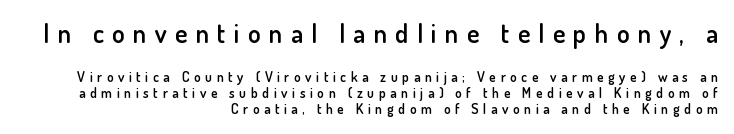
The image shows 26 px text type, upright; set right-aligned, tight line spacing (1.15x), unusually wide letter spacing (+0.32 em), not underlined; the first (top) block is 1.86x larger.
